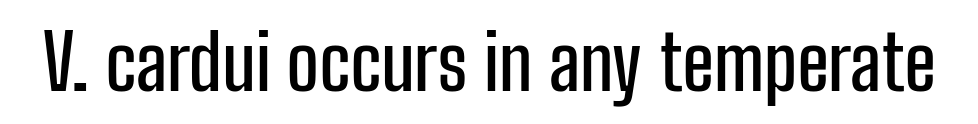
Is this a fixed-width face? No — the glyphs have proportional, varying widths. Italic? Not at all — the glyphs are vertical. The characters display no serif detailing; their extremities are plain. The baseline area is clear.
